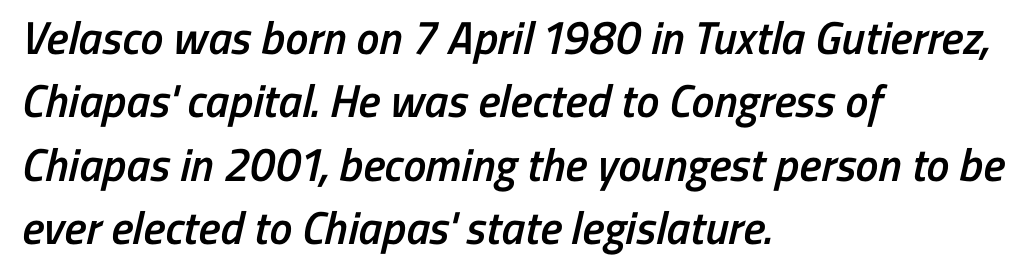
{"serif": "no", "bold": "semi", "weight": "semibold", "width": "condensed", "stroke_contrast": "low", "x_height": "medium", "monospaced": "no", "underline": "no", "align": "left", "line_spacing": "normal", "line_spacing_ratio": 1.38, "letter_spacing": "normal", "letter_spacing_em": 0.0, "glyph_px": 46}
